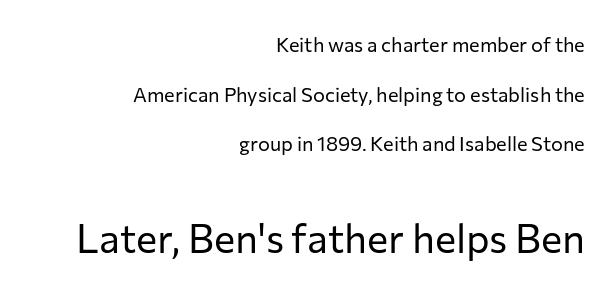
The image shows 40 px regular-weight sans-serif type, upright; set right-aligned, loose line spacing (2.48x), normal letter spacing, not underlined; the second (bottom) block is 2.0x larger; low stroke contrast and a medium x-height.
